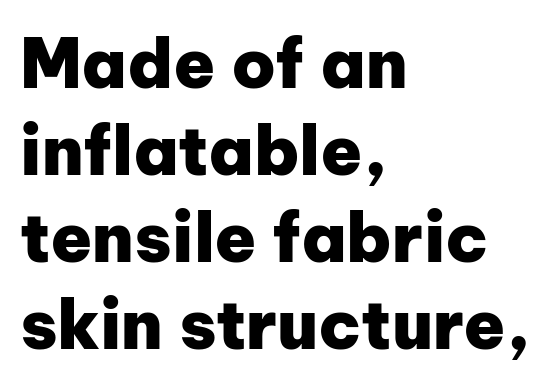
The tracking reads as untouched default to a designer's eye. The lettering stays uniformly vertical, giving the passage a roman look. One glance says typical: line gaps are just what's usual. The font family rendered here belongs to the sans-serif group.
